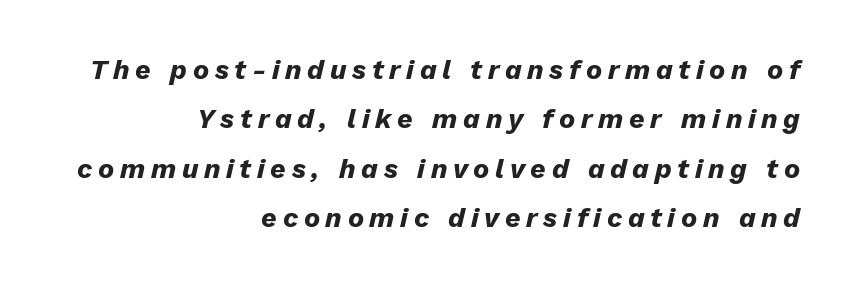
{"italic": "yes", "lean": "right", "slant_degrees": 13, "bold": "yes", "underline": "no", "align": "right", "line_spacing_ratio": 1.83, "letter_spacing": "wide", "letter_spacing_em": 0.21, "glyph_px": 27}
